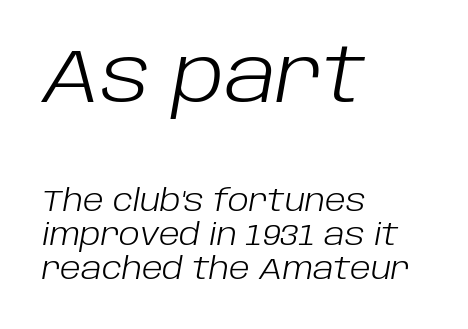
The image shows 75 px light type, italic (leaning right); set left-aligned, tight line spacing (1.13x), normal letter spacing, not underlined; the first (top) block is 2.5x larger; low stroke contrast and a large x-height.
